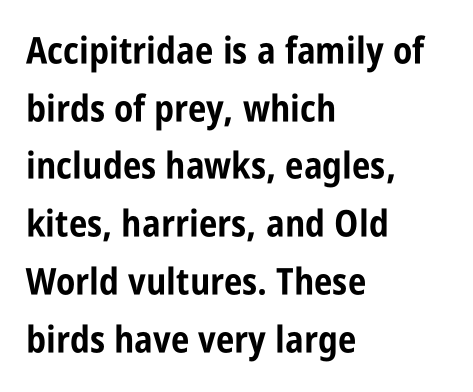
Q: Is the text bold? A: Yes.
Q: Is the text italic (slanted)? A: No, it is upright.
Q: Is the typeface a serif or a sans-serif typeface? A: Sans-serif.
Q: Is the text underlined? A: No.
Q: How is the paragraph aligned? A: Left-aligned.
Q: Is the spacing between letters normal or unusually wide? A: Normal.
Q: Is the spacing between lines tight, normal or loose? A: Normal.
Q: Width (condensed, normal, or wide)? A: Condensed.
Q: Stroke contrast? A: Low.
Q: x-height? A: Large.
Q: Monospaced? A: No.
